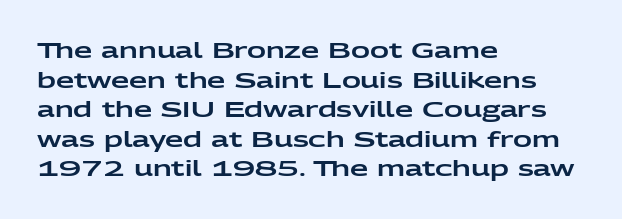
{"italic": "no", "underline": "no", "align": "left", "line_spacing": "normal", "line_spacing_ratio": 1.41, "letter_spacing": "normal", "letter_spacing_em": 0.0, "glyph_px": 21}
